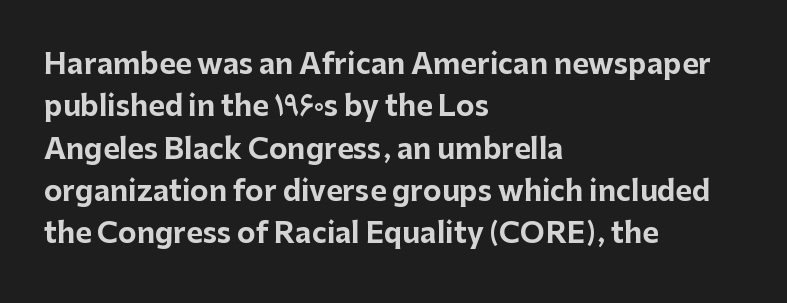
{"serif": "no", "italic": "no", "bold": "yes", "weight": "bold", "width": "normal", "stroke_contrast": "low", "x_height": "medium", "monospaced": "no", "underline": "no", "align": "left", "line_spacing": "normal", "line_spacing_ratio": 1.51, "letter_spacing": "normal", "letter_spacing_em": 0.0, "glyph_px": 28}
